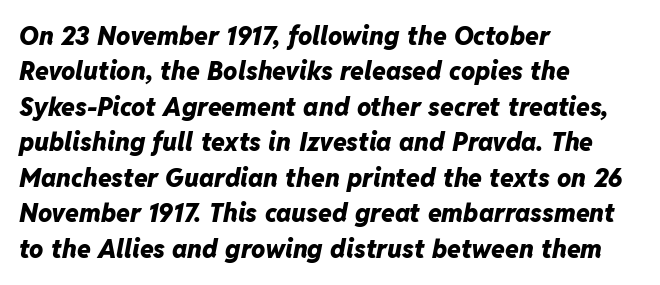
{"italic": "yes", "lean": "right", "slant_degrees": 11, "bold": "yes", "underline": "no", "align": "left", "line_spacing": "normal", "line_spacing_ratio": 1.42, "letter_spacing": "normal", "letter_spacing_em": 0.0, "glyph_px": 25}
